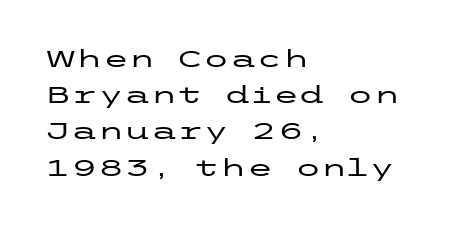
Q: Is the text italic (slanted)? A: No, it is upright.
Q: Is the text underlined? A: No.
Q: How is the paragraph aligned? A: Left-aligned.
Q: Is the spacing between letters normal or unusually wide? A: Normal.
Q: Is the spacing between lines tight, normal or loose? A: Normal.
